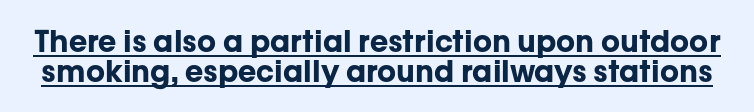
{"serif": "no", "italic": "no", "bold": "yes", "weight": "bold", "width": "normal", "stroke_contrast": "low", "x_height": "medium", "monospaced": "no", "underline": "yes", "line_spacing": "tight", "line_spacing_ratio": 1.01, "letter_spacing": "normal", "letter_spacing_em": 0.0, "glyph_px": 30}
